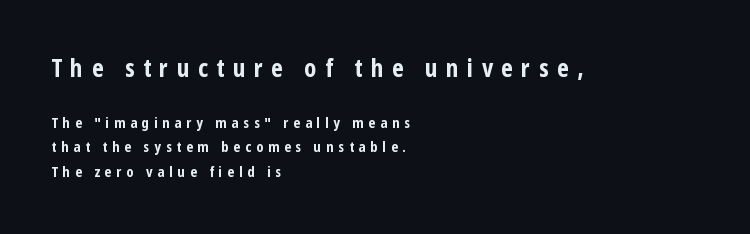
{"italic": "no", "bold": "yes", "underline": "no", "align": "left", "line_spacing_ratio": 1.77, "letter_spacing": "wide", "letter_spacing_em": 0.35, "larger_block": "first", "size_ratio": 1.71, "glyph_px": 24}
